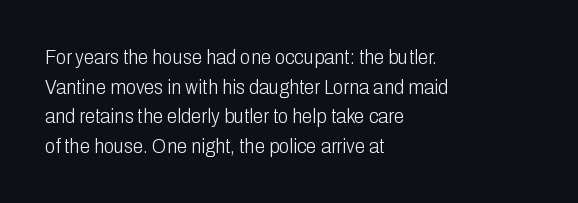
Quick note: underline off. Do the letters lean? They stand straight. The text block is weighted toward the left margin, trailing off unevenly rightward. This rendering leaves character spacing at its baseline value. Vertical spacing — default.
